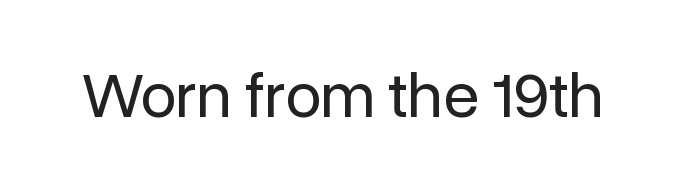
You can tell it's not italic because the verticals are truly vertical. Think of a printed novel: that variable character pitch is what you see here. This rendering employs a face without finishing strokes, i.e., a sans-serif. The area under the type is left untouched. On a weight scale, this lands at 450 or below.
